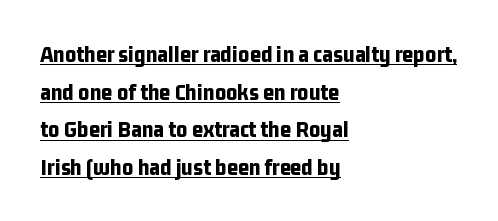
Unlike italic type, these characters show no tilt at all. Set as a true bold cut, around the 700 mark. Caption: multi-line text, flush left, ragged right. The typesetter has applied underlining to the passage shown. Short note: letters normally spaced. Regarding leading, the lines here are spaced in the standard way.
